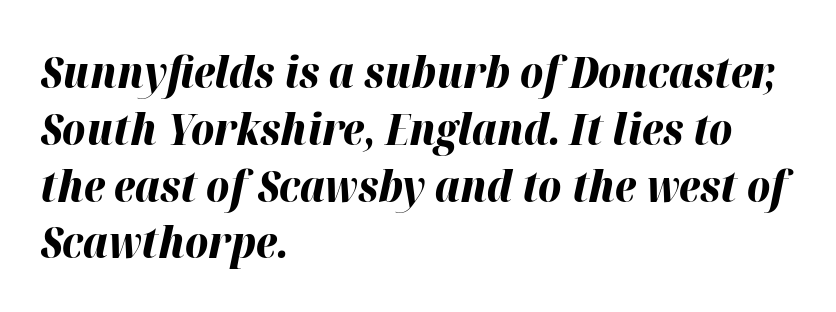
The image shows 44 px bold type, italic (leaning right); set left-aligned, normal line spacing (1.29x), normal letter spacing, not underlined; high stroke contrast and a medium x-height.
